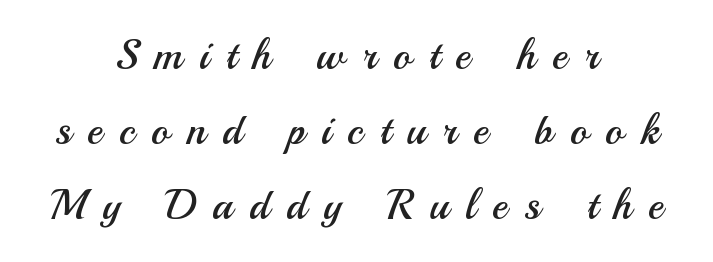
The image shows 42 px regular-weight sans-serif type; set centered, line spacing 1.79x, unusually wide letter spacing (+0.4 em), not underlined; medium stroke contrast and a small x-height.
